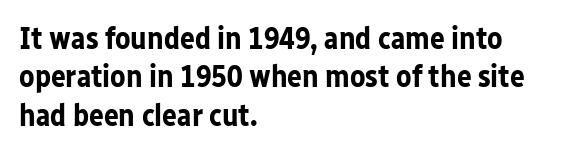
Inter-character spacing is left at the font's built-in metrics. This sample has the flowing, uneven cadence of proportional lettering. The specimen omits any rule beneath the text block's lines. This rendering employs a face without finishing strokes, i.e., a sans-serif.
